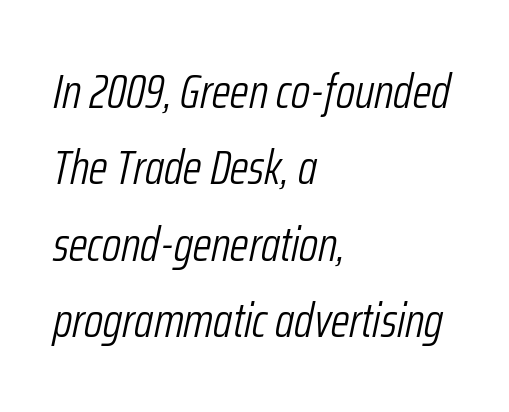
{"italic": "yes", "lean": "right", "slant_degrees": 12, "bold": "no", "weight": "light", "width": "condensed", "stroke_contrast": "low", "x_height": "medium", "monospaced": "no", "underline": "no", "align": "left", "line_spacing": "normal", "line_spacing_ratio": 1.59, "letter_spacing": "normal", "letter_spacing_em": 0.0, "glyph_px": 48}
